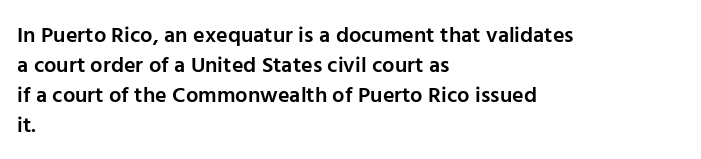
The rows are spaced the way most documents space them. Default kerning and tracking; the words read as compact shapes. Reading down the block, your eye returns to a fixed left position each line. The lettering stays uniformly vertical, giving the passage a roman look. Set as a demibold, roughly 600 on the weight scale.
